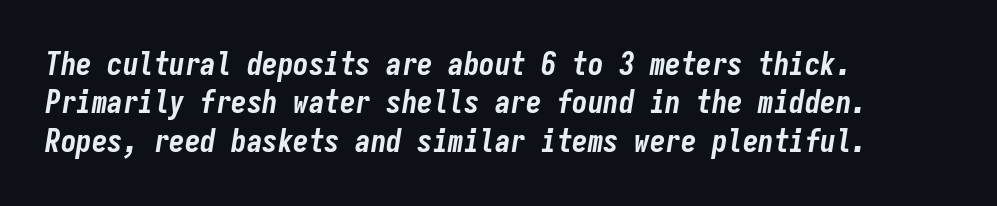
The image shows 31 px bold, condensed type, italic (leaning right), monospaced; set left-aligned, line spacing 1.24x, normal letter spacing, not underlined; low stroke contrast and a medium x-height.
